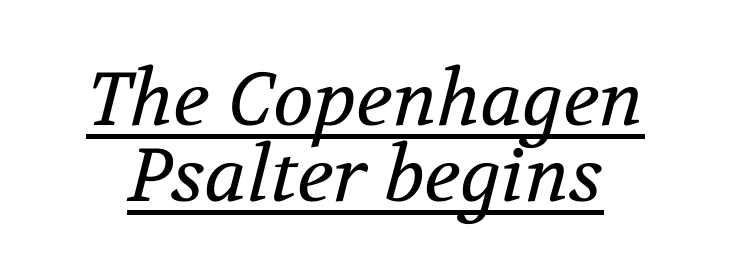
The image shows 75 px regular-weight serif type, italic (leaning right); set tight line spacing (1.01x), normal letter spacing, underlined; medium stroke contrast and a medium x-height.
